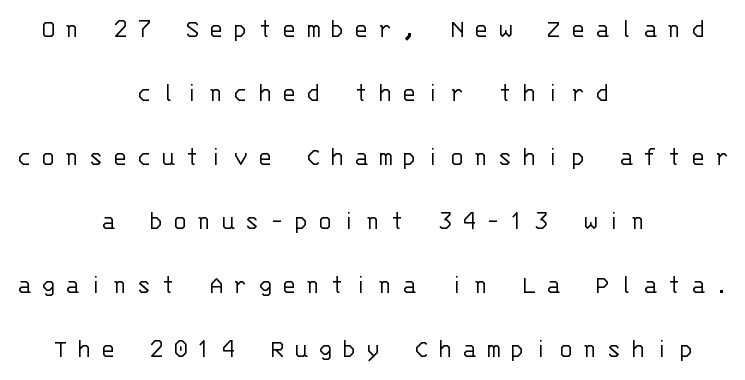
This rendering widens character spacing well past its baseline value. The font sits on the lighter half of the weight spectrum, regular included. Summary of vertical rhythm: relaxed, with wide interline spacing. Compared with a flush-left layout, this one balances lines on the center instead. Bare-footed words on every line. The letters stand straight up with perfectly vertical stems.
